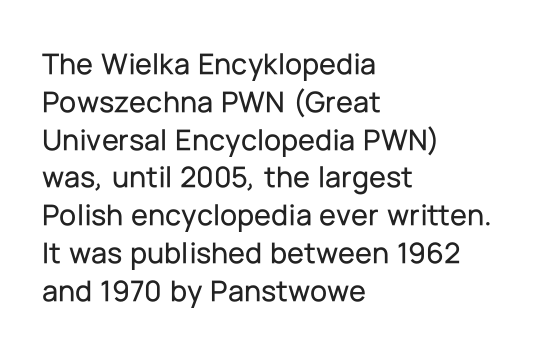
The rag falls on the right side of this text block. The face used here is proportionally spaced, like ordinary book or web type. The face used here is a sans, in the tradition of grotesques and geometrics. The type is set solid horizontally, with unmodified tracking.
